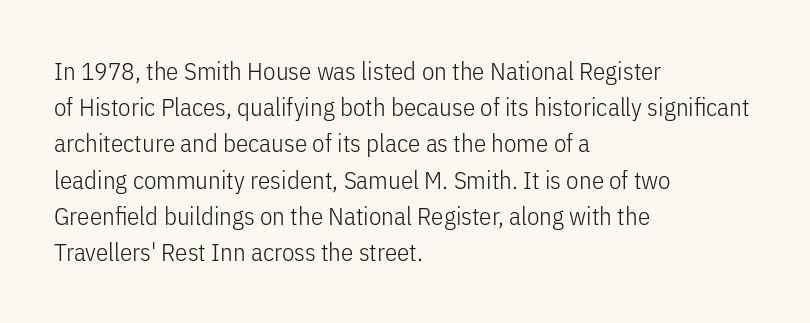
The cut favours lightness, reaching ordinary text weight at its darkest. Left-aligned paragraph, ragged on the right. There is no visible air inserted between adjacent glyphs. Has an underline been added? It has not. Upright lettering throughout. Leading matches the norm, producing a regular column.
